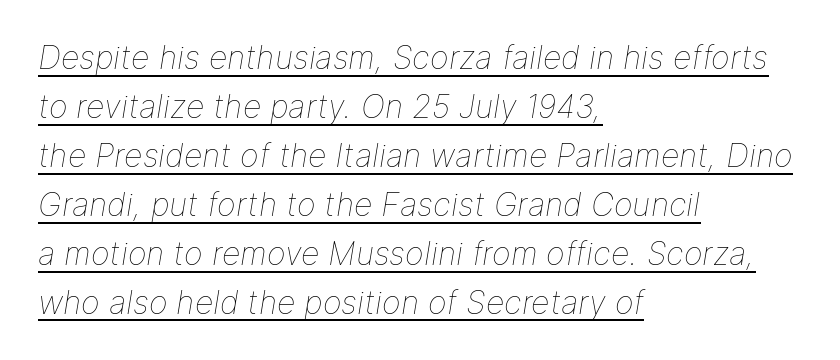
Q: Is the text bold? A: No.
Q: Is the text italic (slanted)? A: Yes, it leans right by about 9 degrees.
Q: Is the text underlined? A: Yes.
Q: How is the paragraph aligned? A: Left-aligned.
Q: Is the spacing between letters normal or unusually wide? A: Normal.
Q: Is the spacing between lines tight, normal or loose? A: Normal.
Q: Width (condensed, normal, or wide)? A: Normal.
Q: Stroke contrast? A: Low.
Q: x-height? A: Medium.
Q: Monospaced? A: No.
